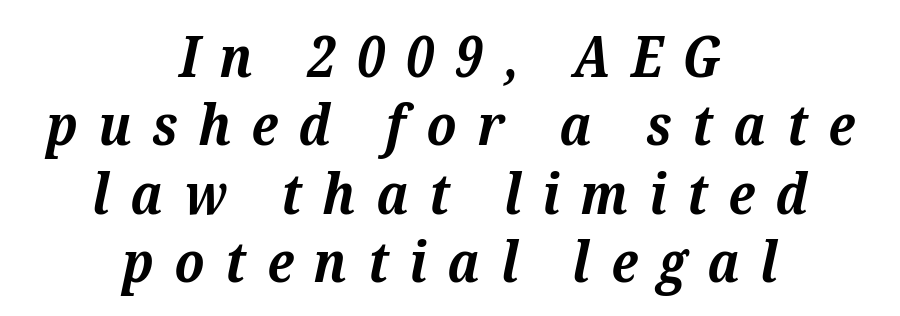
{"serif": "yes", "italic": "yes", "lean": "right", "slant_degrees": 12, "bold": "yes", "weight": "bold", "width": "normal", "stroke_contrast": "medium", "x_height": "medium", "monospaced": "no", "underline": "no", "align": "center", "line_spacing_ratio": 1.22, "letter_spacing": "wide", "letter_spacing_em": 0.37, "glyph_px": 56}
